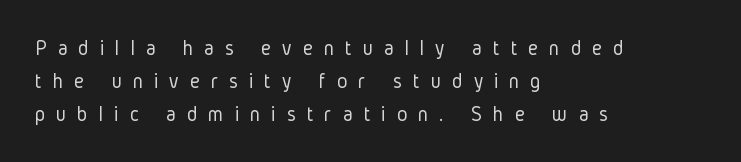
Q: Is the text bold? A: No.
Q: Is the text italic (slanted)? A: No, it is upright.
Q: Is the text underlined? A: No.
Q: How is the paragraph aligned? A: Left-aligned.
Q: Is the spacing between letters normal or unusually wide? A: Unusually wide.
Q: Is the spacing between lines tight, normal or loose? A: Normal.
